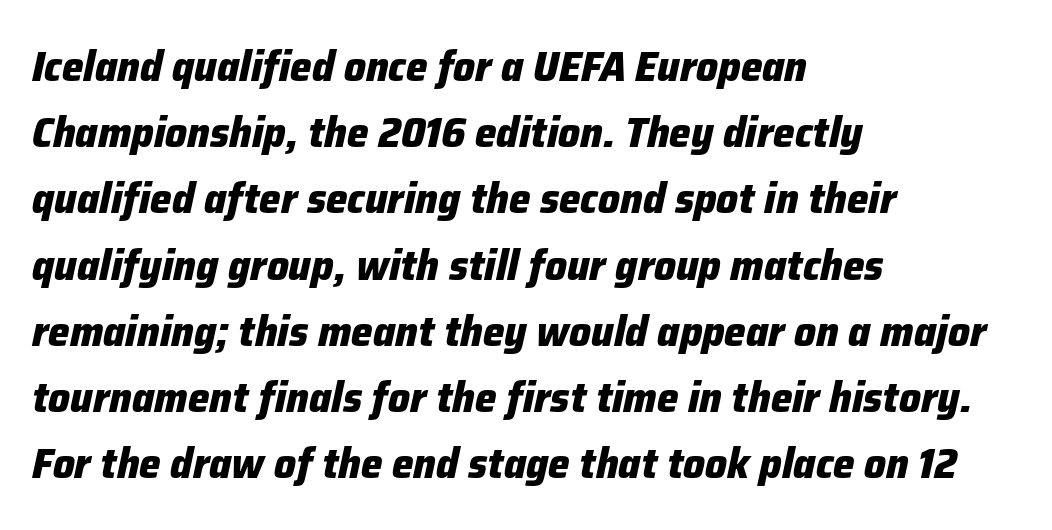
The rag falls on the right side of this text block. Horizontal bands of white between lines are of average thickness. The face used here is proportionally spaced, like ordinary book or web type. Glyph-to-glyph distance matches everyday printed text. Anything drawn beneath the words? Only blank space. Strokes here are thick enough to call this a true bold.
